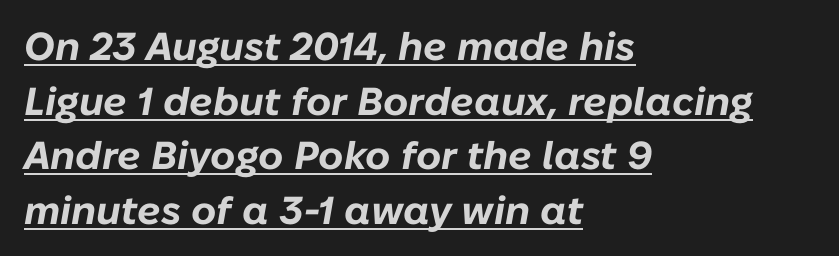
Q: Is the text bold? A: Yes.
Q: Is the text italic (slanted)? A: Yes, it leans right by about 10 degrees.
Q: Is the text underlined? A: Yes.
Q: How is the paragraph aligned? A: Left-aligned.
Q: Is the spacing between letters normal or unusually wide? A: Normal.
Q: Is the spacing between lines tight, normal or loose? A: Normal.
Q: Width (condensed, normal, or wide)? A: Normal.
Q: Stroke contrast? A: Low.
Q: x-height? A: Medium.
Q: Monospaced? A: No.
